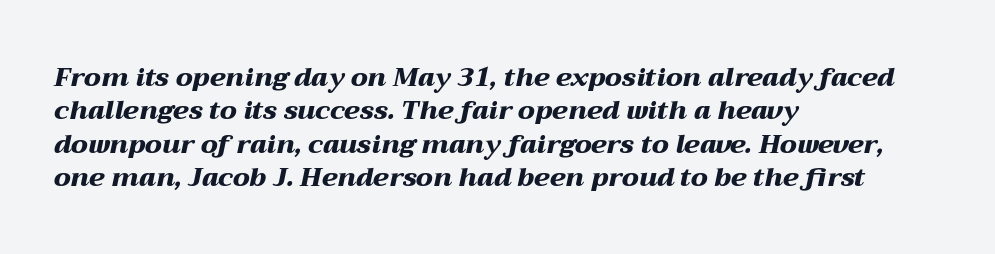
The image shows 26 px bold type, italic (leaning right); set left-aligned, normal line spacing (1.28x), normal letter spacing, not underlined.
